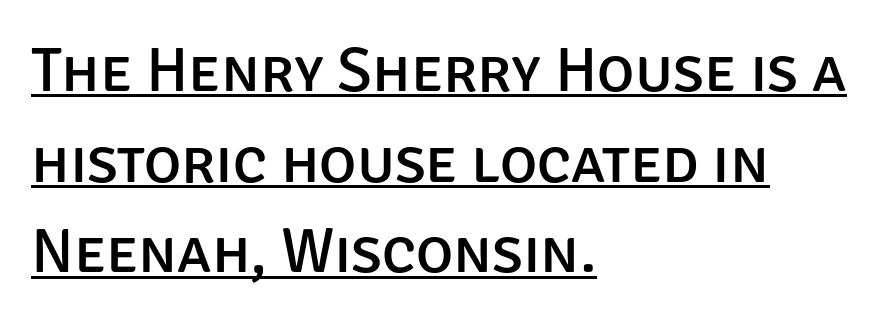
Where is the straight margin? On the left. The line-height multiplier appears to be the usual default. Each letter keeps its own natural width here, so spacing adapts to shape. Every character sits straight up, as roman type does. What kind of face is this? One without serifs — a sans. Is the letter spacing exaggerated? No — it looks like the ordinary default.
